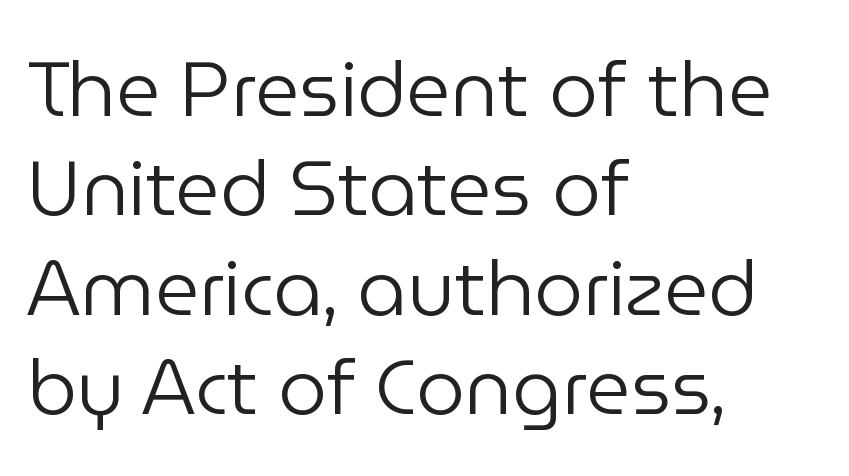
Q: Is the text bold? A: No.
Q: Is the text italic (slanted)? A: No, it is upright.
Q: Is the typeface a serif or a sans-serif typeface? A: Sans-serif.
Q: Is the text underlined? A: No.
Q: How is the paragraph aligned? A: Left-aligned.
Q: Is the spacing between letters normal or unusually wide? A: Normal.
Q: Is the spacing between lines tight, normal or loose? A: Normal.
Q: Width (condensed, normal, or wide)? A: Normal.
Q: Stroke contrast? A: Low.
Q: x-height? A: Medium.
Q: Monospaced? A: No.
